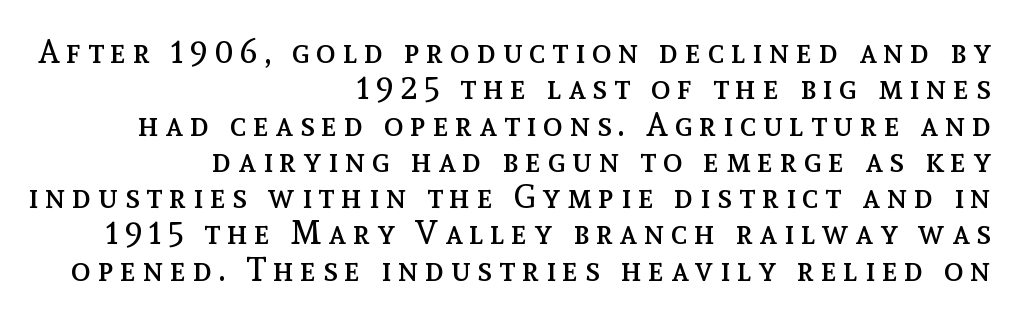
In terms of letterspacing, this is a distinctly airy, spread setting. Notice how descenders almost collide with the ascenders below — that's tight leading. Anything drawn beneath the words? Only blank space. These lines were composed using upright roman letters.
